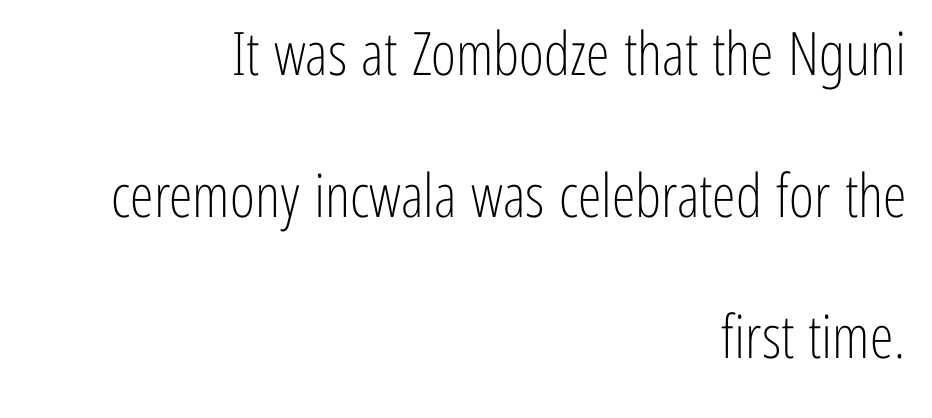
The image shows 60 px light, condensed sans-serif type, upright; set right-aligned, loose line spacing (2.36x), normal letter spacing, not underlined; low stroke contrast and a medium x-height.
